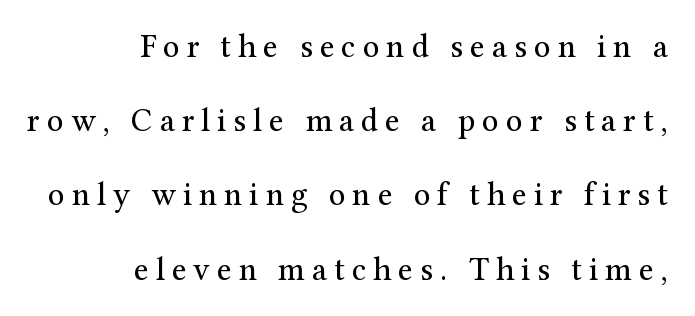
{"serif": "yes", "italic": "no", "bold": "no", "weight": "regular", "width": "normal", "stroke_contrast": "medium", "x_height": "medium", "monospaced": "no", "underline": "no", "align": "right", "line_spacing": "loose", "line_spacing_ratio": 2.25, "letter_spacing": "wide", "letter_spacing_em": 0.21, "glyph_px": 33}
